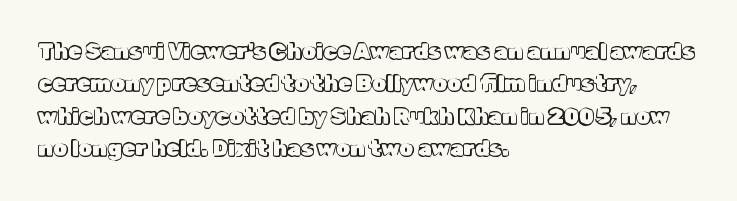
The image shows 22 px text type, upright; set left-aligned, normal line spacing (1.47x), normal letter spacing, not underlined.
